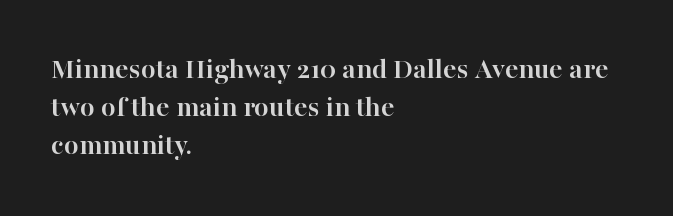
{"serif": "yes", "italic": "no", "bold": "yes", "weight": "semibold", "width": "normal", "stroke_contrast": "high", "x_height": "medium", "monospaced": "no", "underline": "no", "align": "left", "line_spacing": "normal", "line_spacing_ratio": 1.27, "letter_spacing": "normal", "letter_spacing_em": 0.0, "glyph_px": 30}
